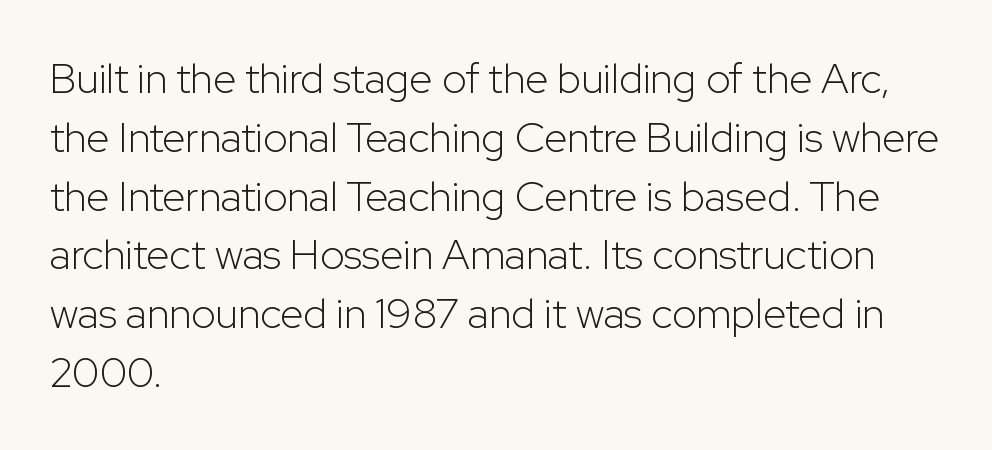
The image shows 42 px light sans-serif type, upright; set left-aligned, normal line spacing (1.4x), normal letter spacing, not underlined; low stroke contrast and a medium x-height.
